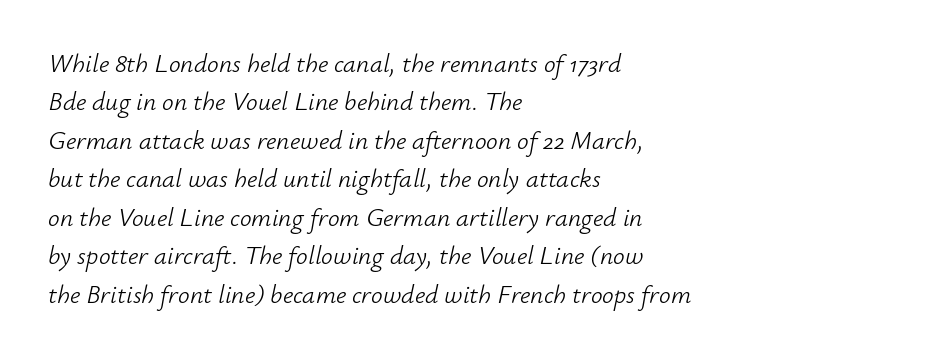
The image shows 26 px text type, italic (leaning right); set left-aligned, normal line spacing (1.48x), normal letter spacing, not underlined.
